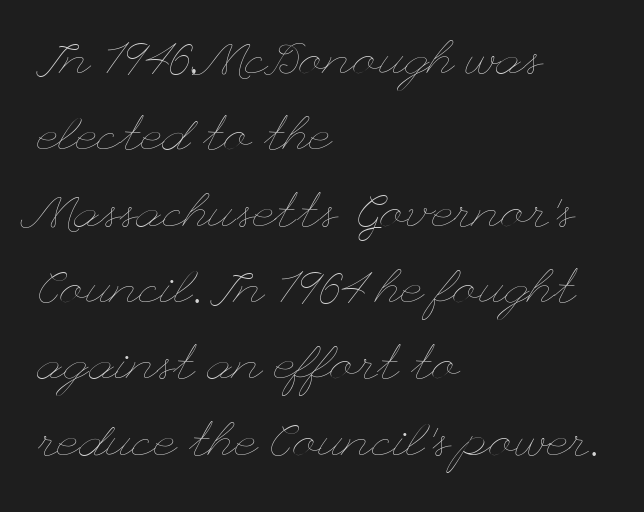
Weight: in the light-to-regular range. The letters sit at their default tracking, neither squeezed nor spread. A typesetter would call this leading conventional body-copy spacing.
